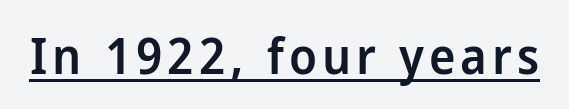
The image shows 50 px semibold sans-serif type, upright; set underlined; low stroke contrast and a medium x-height.
